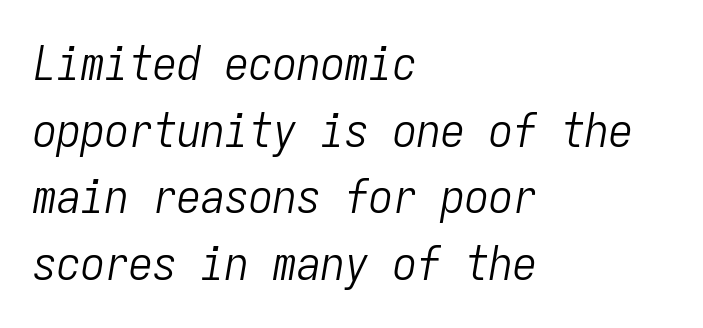
{"italic": "yes", "lean": "right", "slant_degrees": 9, "bold": "no", "weight": "light", "width": "condensed", "stroke_contrast": "low", "x_height": "medium", "monospaced": "yes", "underline": "no", "align": "left", "line_spacing": "normal", "line_spacing_ratio": 1.39, "letter_spacing": "normal", "letter_spacing_em": 0.0, "glyph_px": 48}
